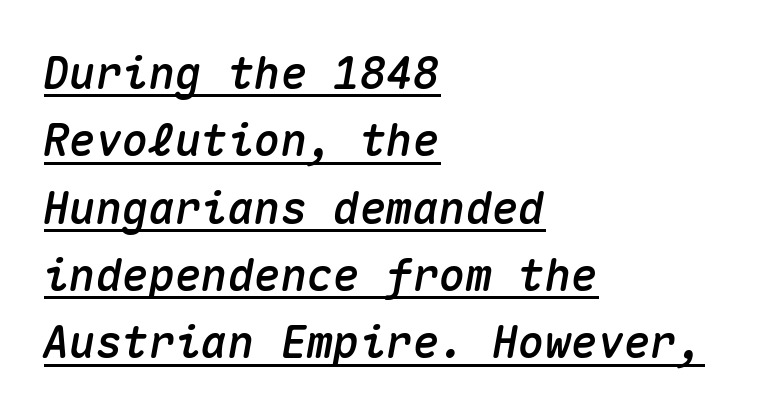
Spacing verdict: monospaced, one width for all characters. The rendering keeps characters at their native spacing. Honestly, the row spacing looks completely unremarkable. The whole block is typeset with a tilt. Caption: multi-line text, flush left, ragged right. Like a heading marked for emphasis, these lines bear an underscore.
